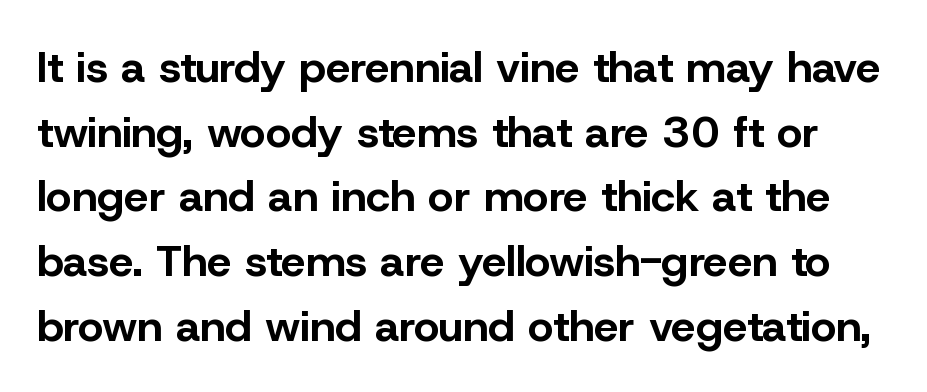
{"serif": "no", "italic": "no", "bold": "yes", "weight": "bold", "width": "normal", "stroke_contrast": "low", "x_height": "medium", "monospaced": "no", "underline": "no", "line_spacing": "normal", "line_spacing_ratio": 1.47, "letter_spacing": "normal", "letter_spacing_em": 0.0, "glyph_px": 44}
